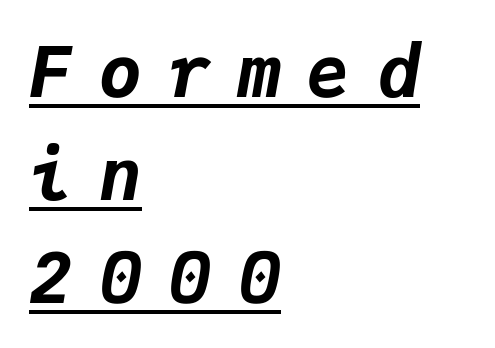
The axis of the letterforms is tilted away from vertical. Left-aligned paragraph, ragged on the right. The lines sit at an ordinary, default distance from one another. Emphasis is given by a line drawn under the lettering. The passage shown is typed in a monospace face where columns stay perfectly aligned.
